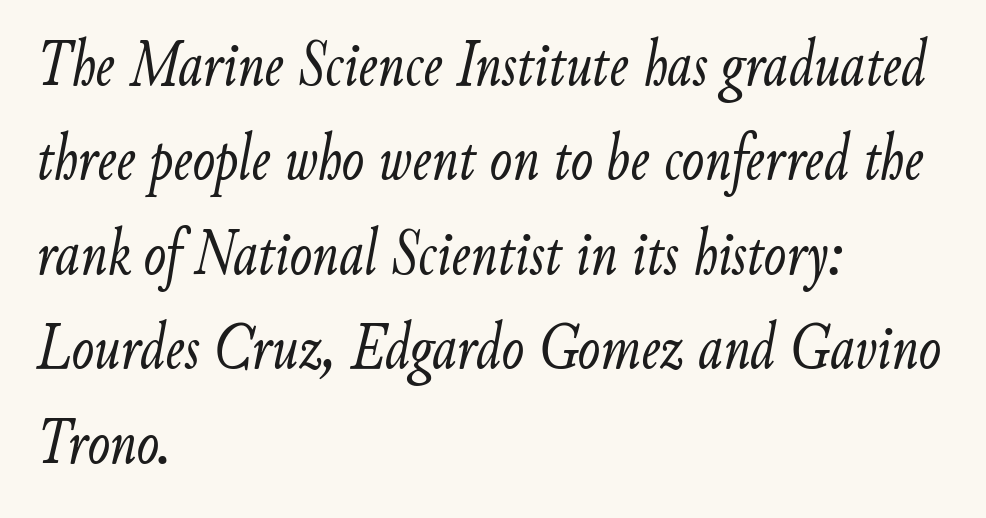
Compared with a centered layout, this one pins lines to the left instead. A normal amount of white space separates one row of letters from the next. The strip under each line holds only bare page. The line texture is even and compact thanks to regular tracking. Heaviness? Minimal to ordinary, like unemphasized prose.
